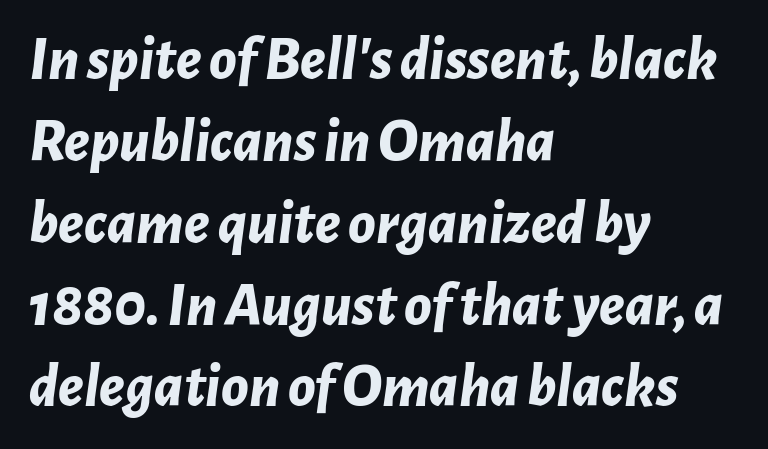
{"italic": "yes", "lean": "right", "slant_degrees": 7, "bold": "yes", "weight": "bold", "width": "normal", "stroke_contrast": "low", "x_height": "medium", "monospaced": "no", "underline": "no", "align": "left", "line_spacing": "normal", "line_spacing_ratio": 1.32, "letter_spacing": "normal", "letter_spacing_em": 0.0, "glyph_px": 62}
